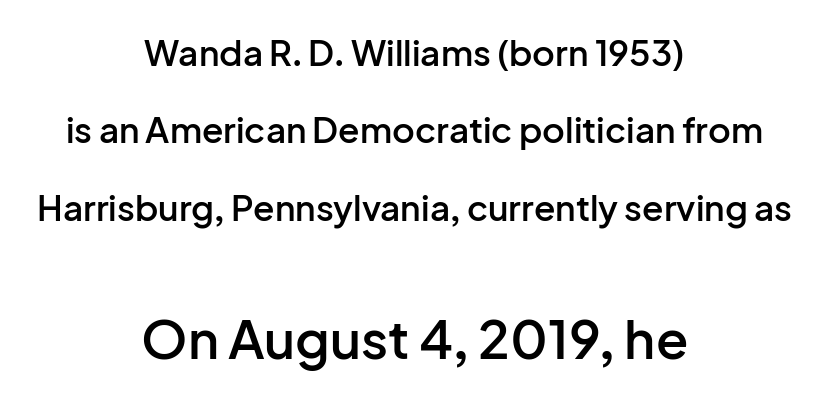
The lettering stays uniformly vertical, giving the passage a roman look. Each line is balanced around a shared central axis. There is no visible air inserted between adjacent glyphs. A typesetter would call this proportional, since set widths differ per character. The designer dialed line spacing up above the default.
